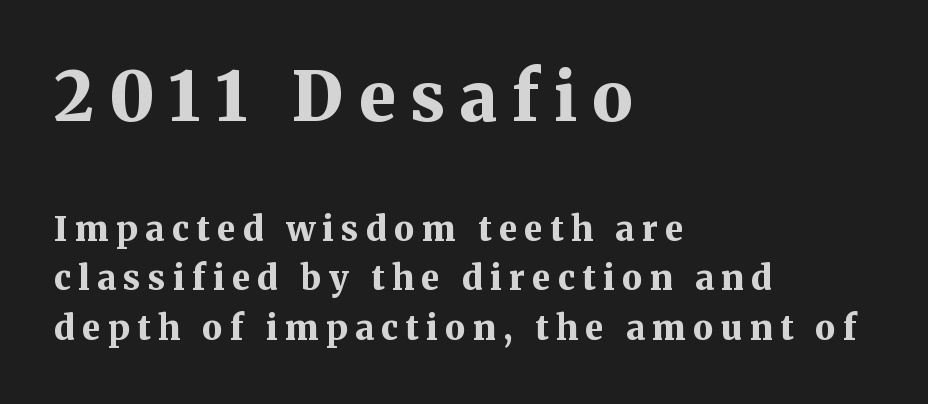
The image shows 68 px bold serif type, upright; set left-aligned, normal line spacing (1.45x), unusually wide letter spacing (+0.22 em), not underlined; the first (top) block is 2.0x larger; medium stroke contrast and a medium x-height.
